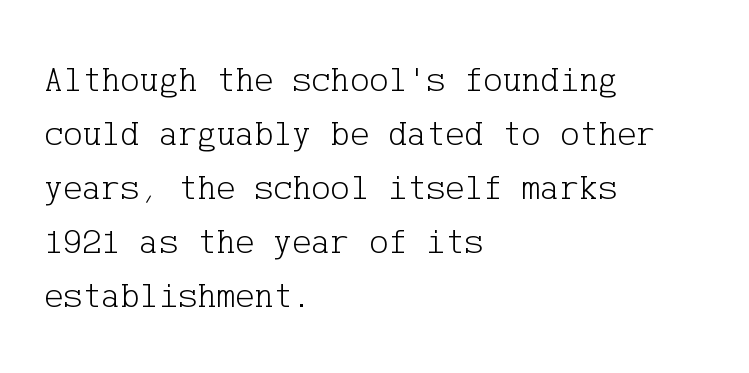
Q: Is the text bold? A: No.
Q: Is the text italic (slanted)? A: No, it is upright.
Q: Is the typeface a serif or a sans-serif typeface? A: Serif.
Q: Is the text underlined? A: No.
Q: How is the paragraph aligned? A: Left-aligned.
Q: Is the spacing between letters normal or unusually wide? A: Normal.
Q: Is the spacing between lines tight, normal or loose? A: Normal.
Q: Width (condensed, normal, or wide)? A: Normal.
Q: Stroke contrast? A: Low.
Q: x-height? A: Medium.
